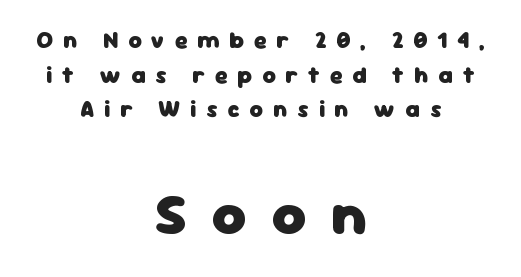
The image shows 58 px heavy sans-serif type, upright; set centered, normal line spacing (1.51x), unusually wide letter spacing (+0.43 em), not underlined; the second (bottom) block is 2.52x larger; low stroke contrast and a medium x-height.
